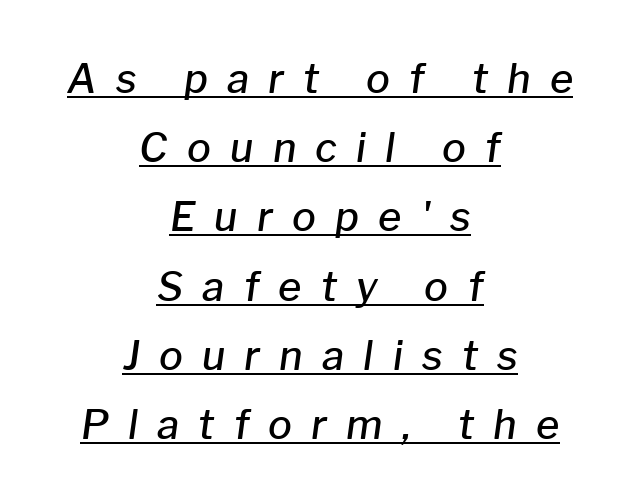
The image shows 40 px semibold type, italic (leaning right); set centered, line spacing 1.73x, unusually wide letter spacing (+0.48 em), underlined; low stroke contrast and a medium x-height.
